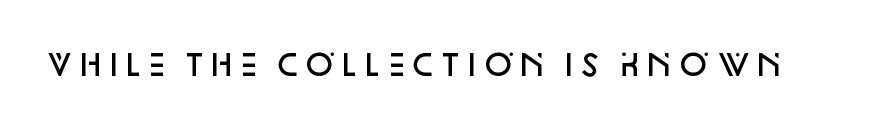
{"serif": "no", "italic": "no", "bold": "semi", "weight": "semibold", "width": "normal", "stroke_contrast": "low", "x_height": "large", "monospaced": "no", "underline": "no", "letter_spacing": "normal", "letter_spacing_em": 0.0, "glyph_px": 29}
